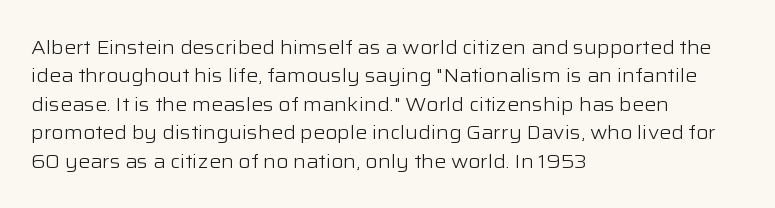
Glyph-to-glyph distance matches everyday printed text. One glance says typical: line gaps are just what's usual. A bare baseline throughout the passage. Does the lettering tilt? It doesn't — this is upright.
